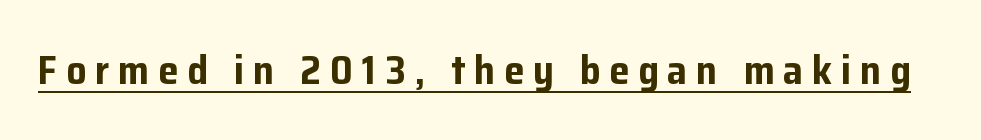
Characters follow at a spacing far wider than the type designer built in. Typographic density is high because the face is bold. Think of a printed novel: that variable character pitch is what you see here. This is sans-serif lettering, the kind often seen on screens and signage. The words here are underlined.
